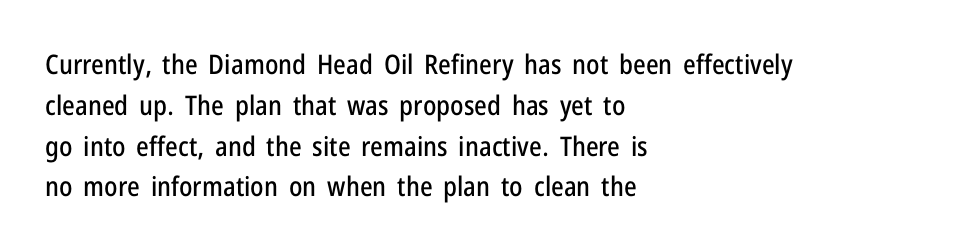
The image shows 27 px text type, upright; set left-aligned, normal line spacing (1.51x), normal letter spacing, not underlined.
